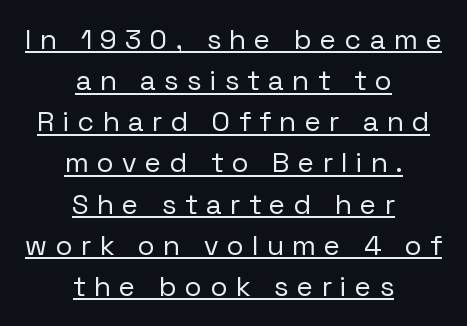
Q: Is the text bold? A: No.
Q: Is the text italic (slanted)? A: No, it is upright.
Q: Is the typeface a serif or a sans-serif typeface? A: Sans-serif.
Q: Is the text underlined? A: Yes.
Q: How is the paragraph aligned? A: Centered.
Q: Is the spacing between letters normal or unusually wide? A: Unusually wide.
Q: Is the spacing between lines tight, normal or loose? A: Normal.
Q: Width (condensed, normal, or wide)? A: Normal.
Q: Stroke contrast? A: Low.
Q: x-height? A: Medium.
Q: Monospaced? A: No.
